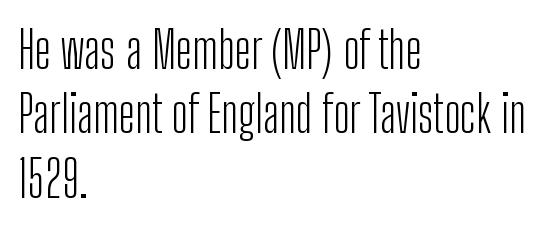
Q: Is the text bold? A: No.
Q: Is the text italic (slanted)? A: No, it is upright.
Q: Is the typeface a serif or a sans-serif typeface? A: Sans-serif.
Q: Is the text underlined? A: No.
Q: How is the paragraph aligned? A: Left-aligned.
Q: Is the spacing between letters normal or unusually wide? A: Normal.
Q: Is the spacing between lines tight, normal or loose? A: Normal.
Q: Width (condensed, normal, or wide)? A: Condensed.
Q: Stroke contrast? A: Low.
Q: x-height? A: Medium.
Q: Monospaced? A: No.
